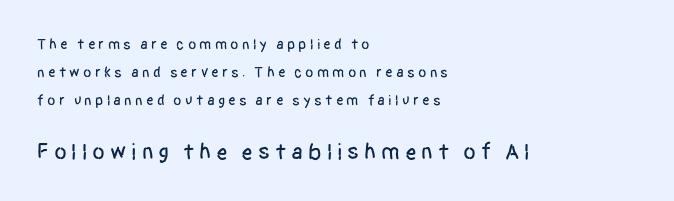
The image shows 23 px text type, upright; set left-aligned, line spacing 1.87x, unusually wide letter spacing (+0.21 em), not underlined; the second (bottom) block is 1.53x larger.
